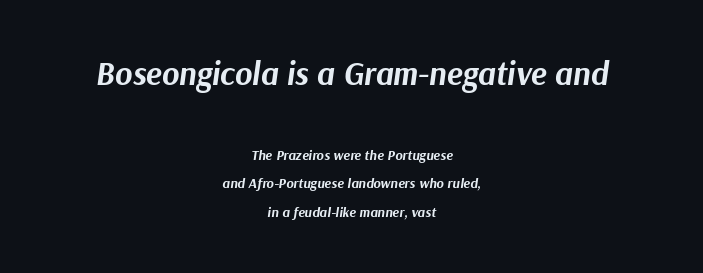
{"italic": "yes", "lean": "right", "slant_degrees": 9, "bold": "yes", "weight": "bold", "width": "normal", "stroke_contrast": "medium", "x_height": "medium", "monospaced": "no", "underline": "no", "align": "center", "line_spacing": "loose", "line_spacing_ratio": 2.04, "letter_spacing": "normal", "letter_spacing_em": 0.0, "larger_block": "first", "size_ratio": 2.36, "glyph_px": 33}
